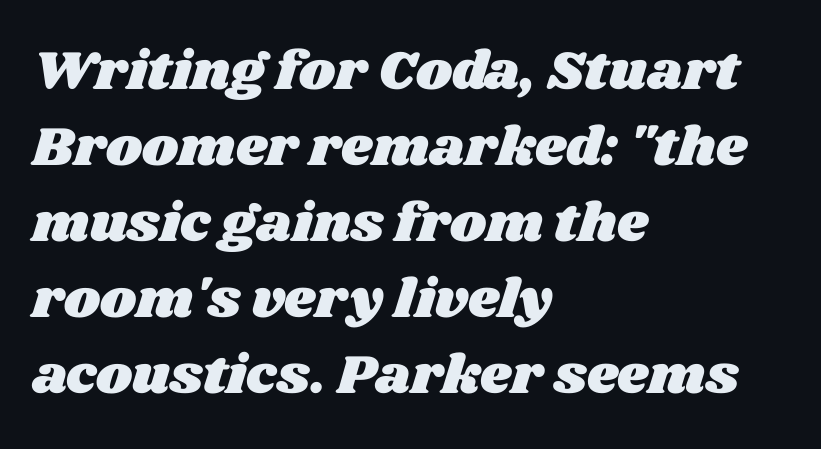
{"width": "wide", "stroke_contrast": "medium", "x_height": "large", "monospaced": "no", "underline": "no", "align": "left", "line_spacing": "normal", "line_spacing_ratio": 1.38, "letter_spacing": "normal", "letter_spacing_em": 0.0, "glyph_px": 55}
